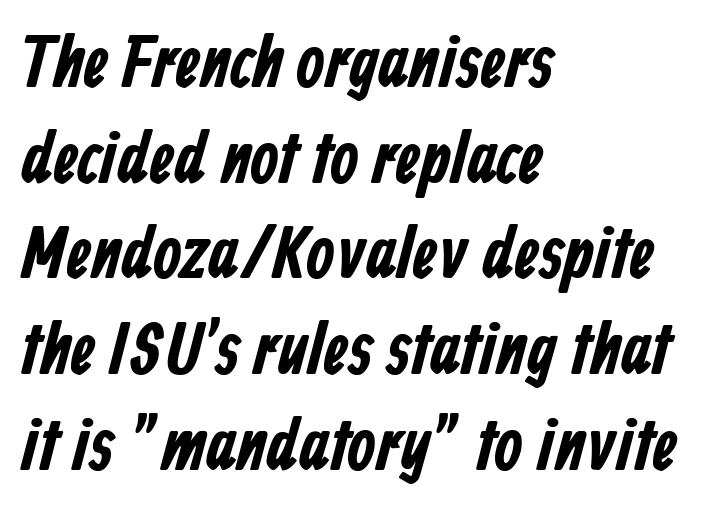
{"serif": "no", "bold": "yes", "weight": "bold", "width": "condensed", "stroke_contrast": "low", "x_height": "medium", "monospaced": "no", "underline": "no", "align": "left", "line_spacing": "normal", "line_spacing_ratio": 1.31, "letter_spacing": "normal", "letter_spacing_em": 0.0, "glyph_px": 73}
